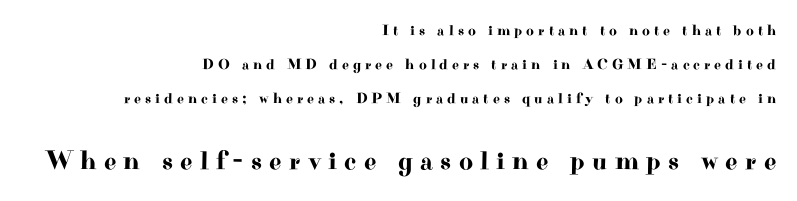
The words here are not underlined. A typesetter would call this heavily tracked-out type. Posture: upright roman. Horizontally, the lines are justified to the trailing edge only. The vertical gap from one line to the next is large.
